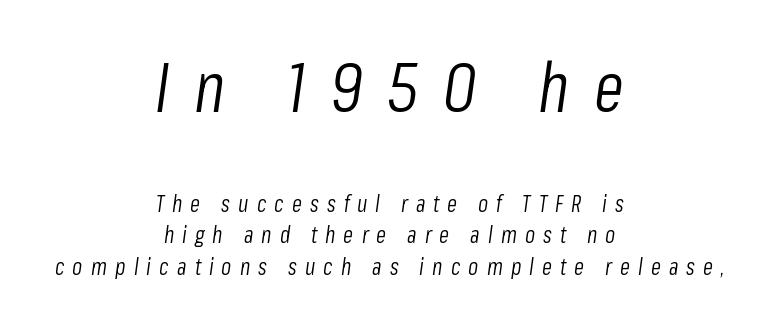
Has an underline been added? It has not. Which margin do the lines hug? Neither — every line sits in the middle. Is the type heavy? It reads as light-to-regular instead. The rows are spaced the way most documents space them.
